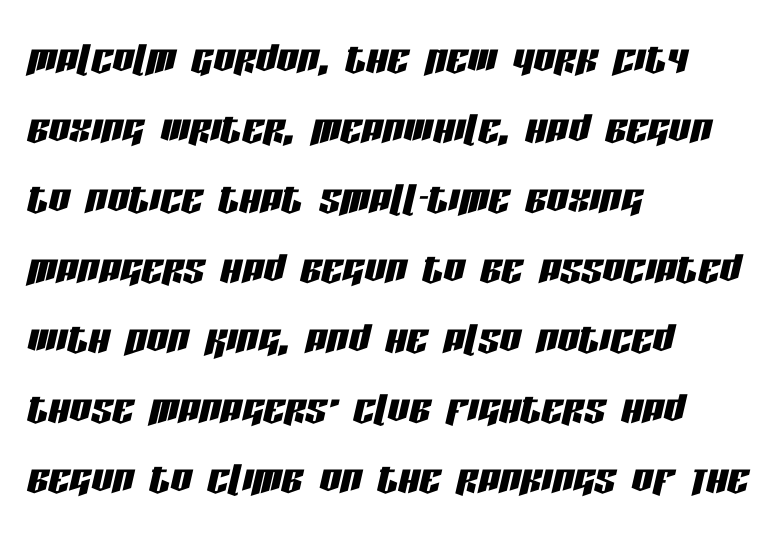
{"italic": "yes", "lean": "right", "slant_degrees": 13, "width": "condensed", "stroke_contrast": "low", "x_height": "large", "monospaced": "no", "underline": "no", "align": "left", "line_spacing": "normal", "line_spacing_ratio": 1.32, "letter_spacing": "normal", "letter_spacing_em": 0.0, "glyph_px": 53}
